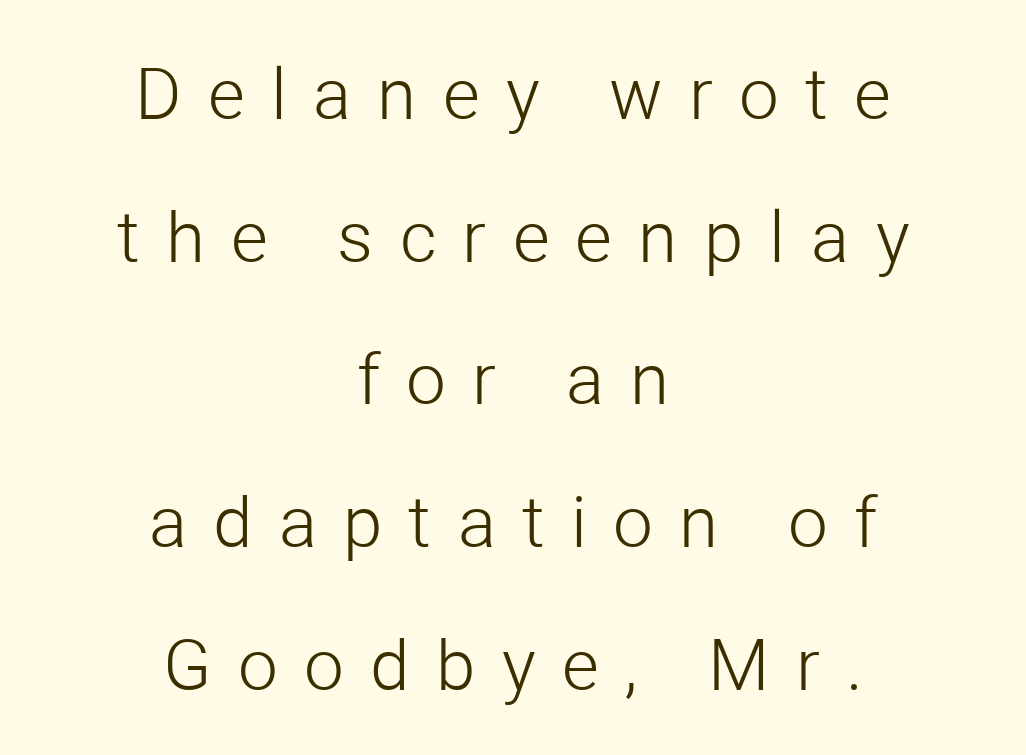
Q: Is the text bold? A: No.
Q: Is the text italic (slanted)? A: No, it is upright.
Q: Is the typeface a serif or a sans-serif typeface? A: Sans-serif.
Q: Is the text underlined? A: No.
Q: How is the paragraph aligned? A: Centered.
Q: Is the spacing between letters normal or unusually wide? A: Unusually wide.
Q: Is the spacing between lines tight, normal or loose? A: Loose.
Q: Width (condensed, normal, or wide)? A: Normal.
Q: Stroke contrast? A: Low.
Q: x-height? A: Medium.
Q: Monospaced? A: No.
